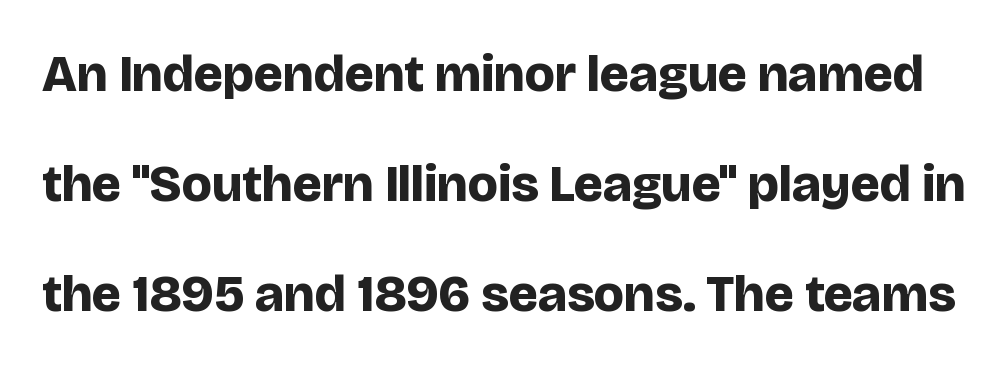
Q: Is the text bold? A: Yes.
Q: Is the text italic (slanted)? A: No, it is upright.
Q: Is the typeface a serif or a sans-serif typeface? A: Sans-serif.
Q: Is the text underlined? A: No.
Q: Is the spacing between letters normal or unusually wide? A: Normal.
Q: Is the spacing between lines tight, normal or loose? A: Loose.
Q: Width (condensed, normal, or wide)? A: Normal.
Q: Stroke contrast? A: Low.
Q: x-height? A: Large.
Q: Monospaced? A: No.
